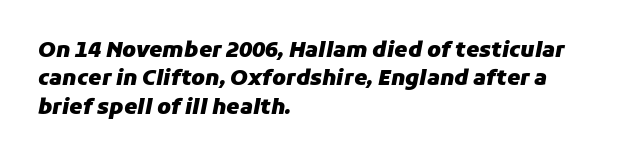
{"italic": "yes", "lean": "right", "slant_degrees": 11, "bold": "yes", "underline": "no", "align": "left", "line_spacing": "normal", "line_spacing_ratio": 1.35, "letter_spacing": "normal", "letter_spacing_em": 0.0, "glyph_px": 21}
